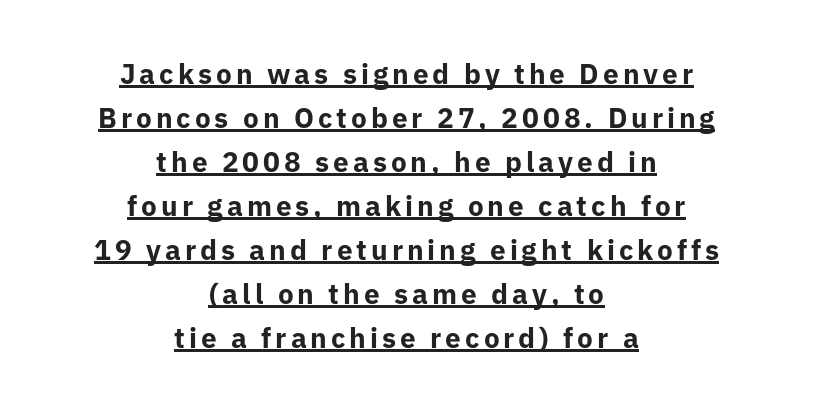
{"serif": "no", "italic": "no", "bold": "yes", "weight": "bold", "width": "normal", "stroke_contrast": "low", "x_height": "medium", "monospaced": "no", "underline": "yes", "align": "center", "line_spacing": "normal", "line_spacing_ratio": 1.57, "glyph_px": 28}
